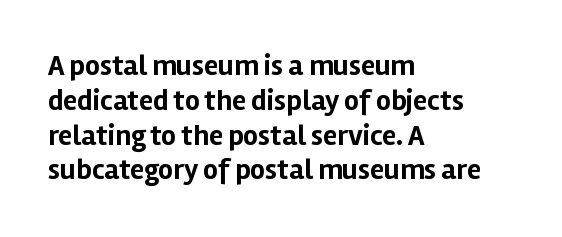
The image shows 29 px bold sans-serif type, upright; set left-aligned, line spacing 1.2x, normal letter spacing, not underlined; low stroke contrast and a medium x-height.
